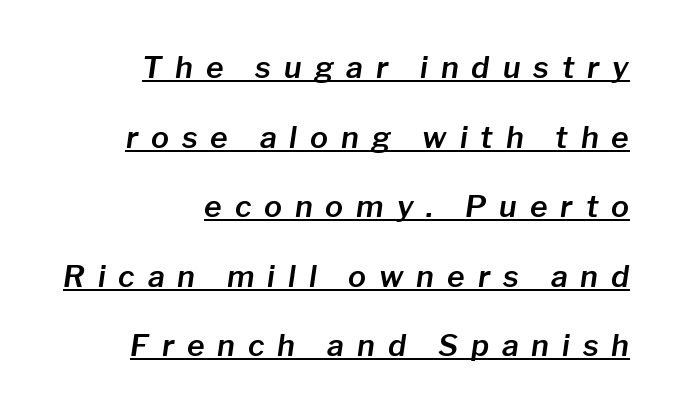
This is oblique type, the kind used for emphasis or titles. The space between consecutive lines is lavish. Inter-character spacing is expanded well beyond the font's built-in metrics. Compared with undecorated copy, this sample adds a rule below the words.
